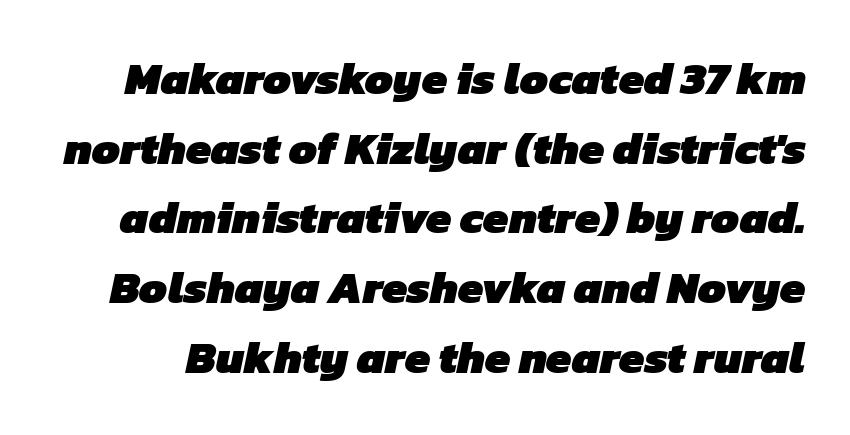
Q: Is the text bold? A: Yes.
Q: Is the typeface a serif or a sans-serif typeface? A: Sans-serif.
Q: Is the text underlined? A: No.
Q: Is the spacing between letters normal or unusually wide? A: Normal.
Q: Is the spacing between lines tight, normal or loose? A: Normal.
Q: Width (condensed, normal, or wide)? A: Normal.
Q: Stroke contrast? A: Low.
Q: x-height? A: Medium.
Q: Monospaced? A: No.
